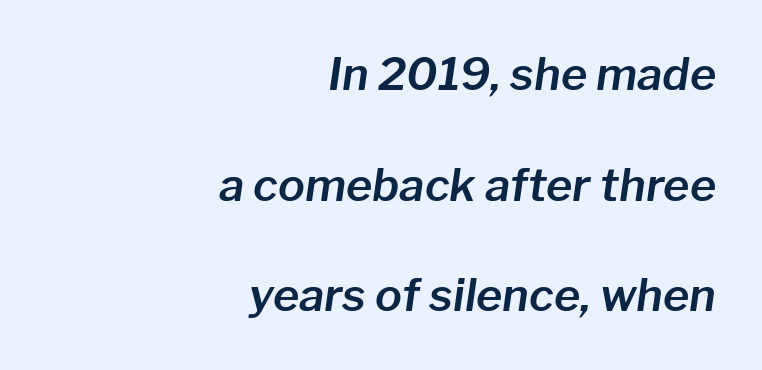
Q: Is the text italic (slanted)? A: Yes, it leans right by about 8 degrees.
Q: Is the text underlined? A: No.
Q: How is the paragraph aligned? A: Right-aligned.
Q: Is the spacing between letters normal or unusually wide? A: Normal.
Q: Is the spacing between lines tight, normal or loose? A: Loose.
Q: Width (condensed, normal, or wide)? A: Normal.
Q: Stroke contrast? A: Low.
Q: x-height? A: Medium.
Q: Monospaced? A: No.
